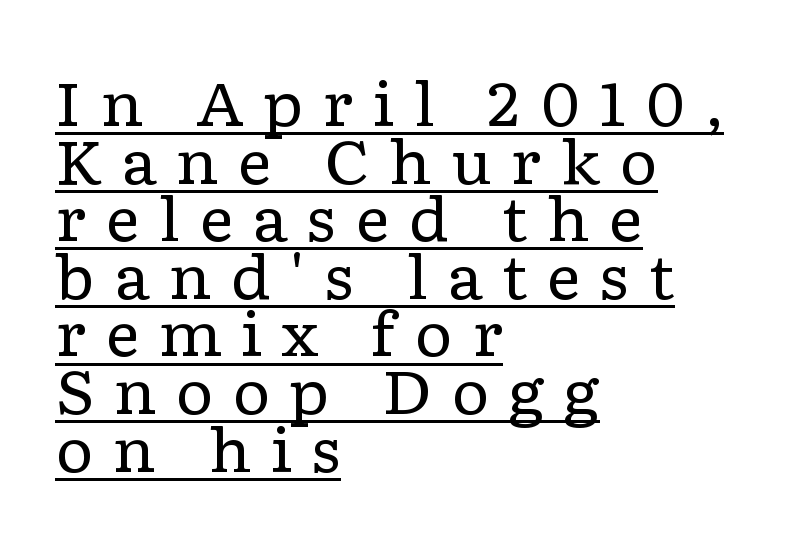
Students, observe: this is what under-led, compact text looks like. Heaviness? Minimal to ordinary, like unemphasized prose. The passage shown is underscored from start to finish. Is the letter spacing exaggerated? Yes — the characters are pushed far apart.
